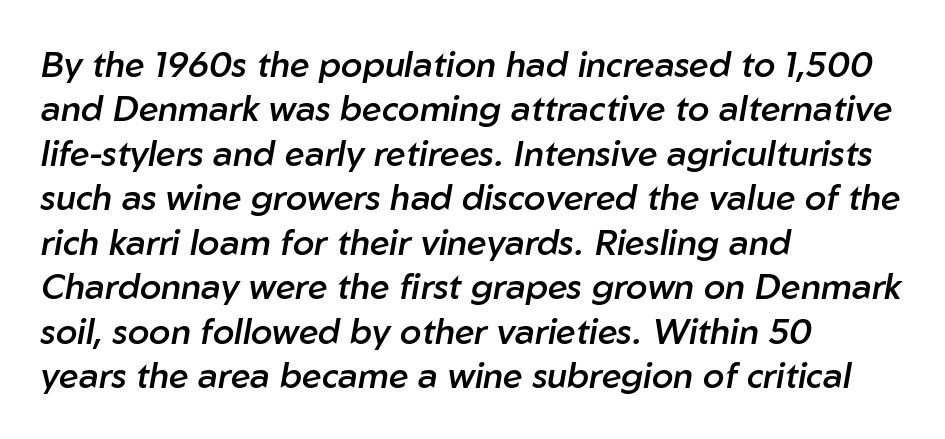
These lines are set flush left with a ragged right edge. Glance below the letters and you will spot only blank space. How are the letters spaced? Ordinarily, with no added tracking. The whole block is typeset with a tilt.
